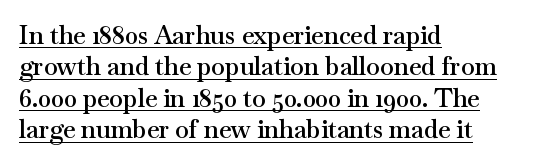
{"italic": "no", "bold": "semi", "underline": "yes", "align": "left", "line_spacing": "normal", "line_spacing_ratio": 1.26, "letter_spacing": "normal", "letter_spacing_em": 0.0, "glyph_px": 25}
